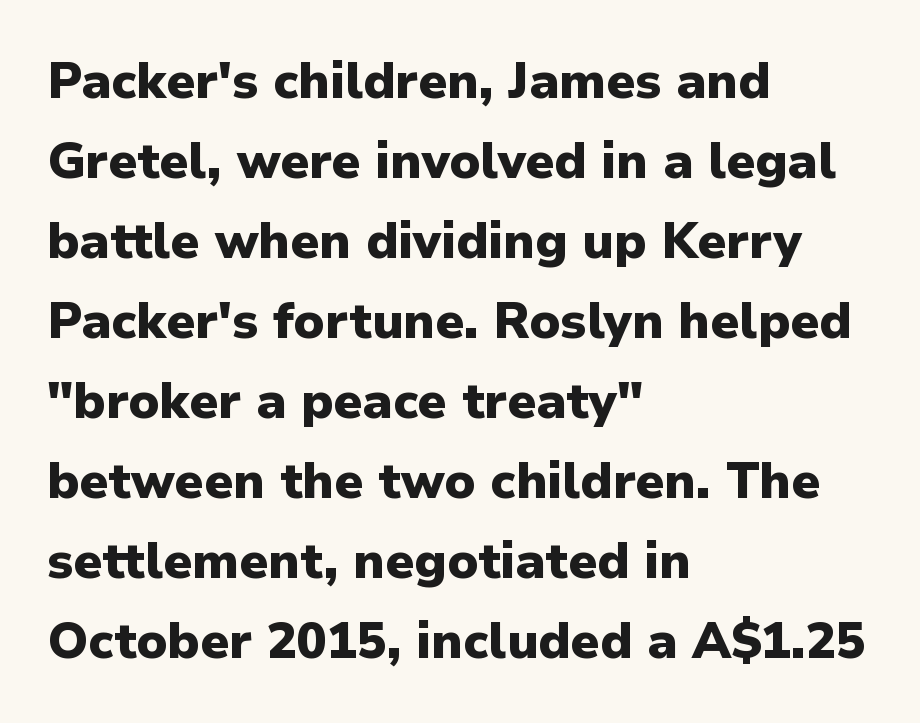
The image shows 50 px heavy sans-serif type, upright; set left-aligned, normal line spacing (1.6x), normal letter spacing, not underlined; low stroke contrast and a medium x-height.
